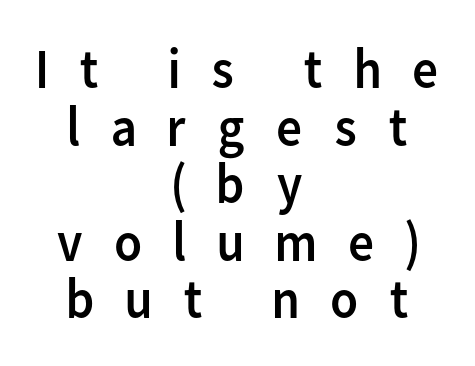
Q: Is the text bold? A: No.
Q: Is the text italic (slanted)? A: No, it is upright.
Q: Is the typeface a serif or a sans-serif typeface? A: Sans-serif.
Q: Is the text underlined? A: No.
Q: How is the paragraph aligned? A: Centered.
Q: Is the spacing between letters normal or unusually wide? A: Unusually wide.
Q: Is the spacing between lines tight, normal or loose? A: Tight.
Q: Width (condensed, normal, or wide)? A: Normal.
Q: Stroke contrast? A: Low.
Q: x-height? A: Medium.
Q: Monospaced? A: No.
